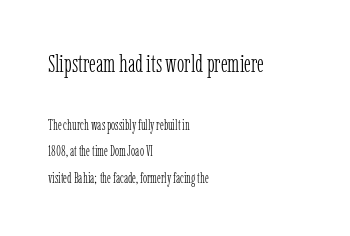
Baseline-to-baseline distance is far greater than the letter height. The typesetter chose a ragged-right arrangement here. In terms of posture, this sample is upright. You could call the tracking neutral — neither tight nor loose. The words here are not underlined.
